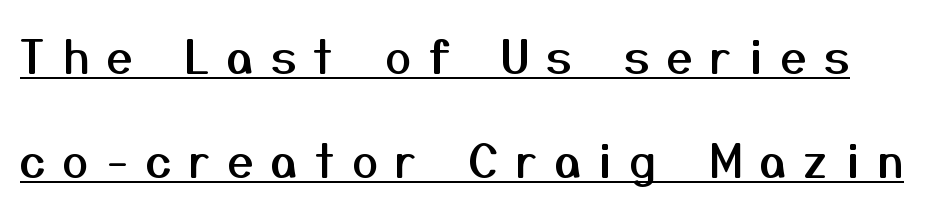
The space between consecutive lines is lavish. A typesetter would call this heavily tracked-out type. The face used here is a sans, in the tradition of grotesques and geometrics. Has an underline been added? It has. These lines are rendered in a variable-pitch font. Quick note: not italic, upright.
